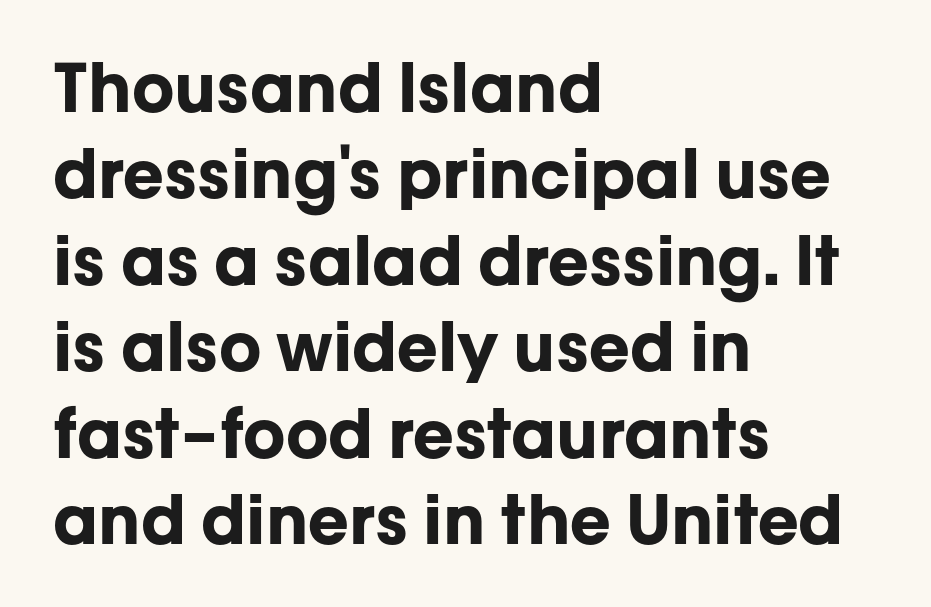
The image shows 67 px bold sans-serif type, upright; set left-aligned, normal line spacing (1.29x), normal letter spacing, not underlined; low stroke contrast and a medium x-height.
